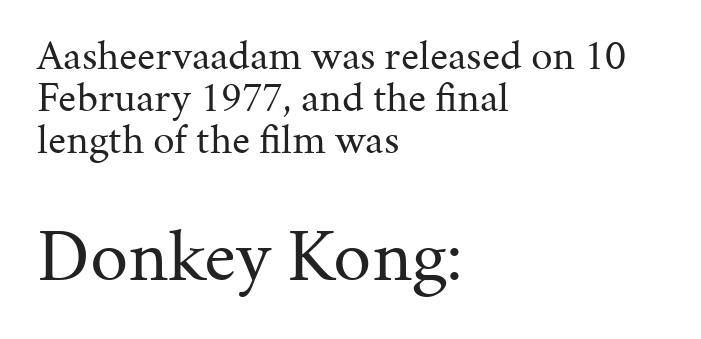
{"serif": "yes", "italic": "no", "bold": "no", "weight": "regular", "width": "normal", "stroke_contrast": "medium", "x_height": "medium", "monospaced": "no", "underline": "no", "align": "left", "line_spacing": "tight", "line_spacing_ratio": 0.98, "letter_spacing": "normal", "letter_spacing_em": 0.0, "larger_block": "second", "size_ratio": 1.77, "glyph_px": 76}
